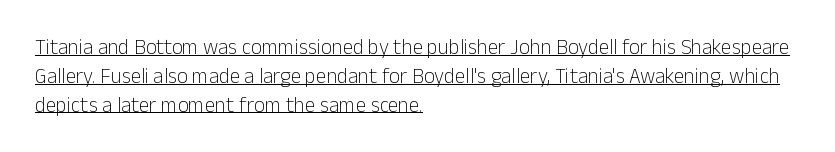
{"italic": "no", "bold": "no", "underline": "yes", "align": "left", "line_spacing": "normal", "line_spacing_ratio": 1.37, "letter_spacing": "normal", "letter_spacing_em": 0.0, "glyph_px": 21}
